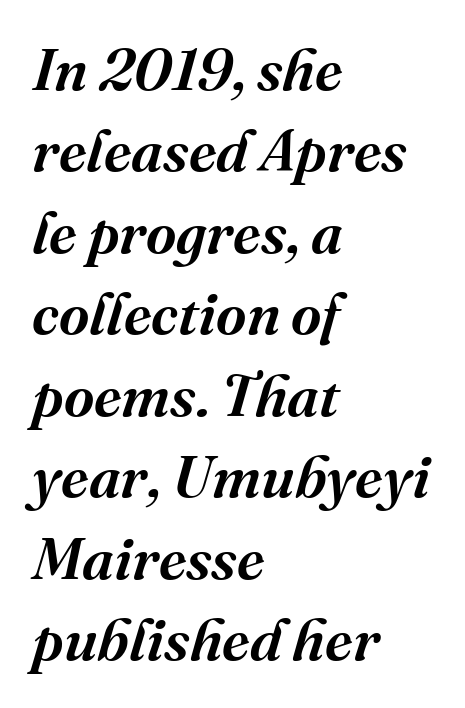
The image shows 59 px semibold serif type, italic (leaning right); set left-aligned, normal line spacing (1.38x), normal letter spacing, not underlined; medium stroke contrast and a medium x-height.
